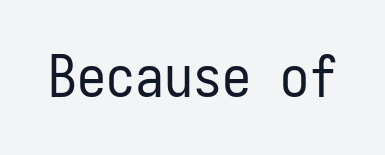
Every character sits straight up, as roman type does. Anything drawn beneath the words? Only blank space. This sample has the even, mechanical cadence of fixed-width lettering. Tracking here is standard; glyphs follow each other at the usual distance.
